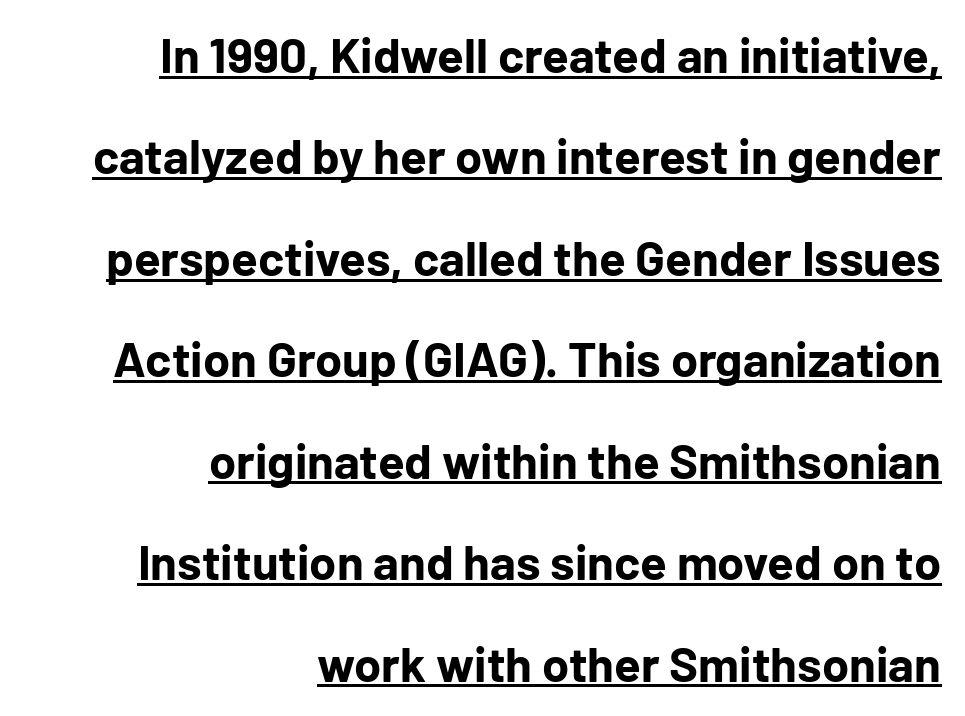
{"serif": "no", "italic": "no", "bold": "yes", "weight": "bold", "width": "normal", "stroke_contrast": "low", "x_height": "medium", "monospaced": "no", "underline": "yes", "align": "right", "line_spacing": "loose", "line_spacing_ratio": 2.07, "letter_spacing": "normal", "letter_spacing_em": 0.0, "glyph_px": 49}
